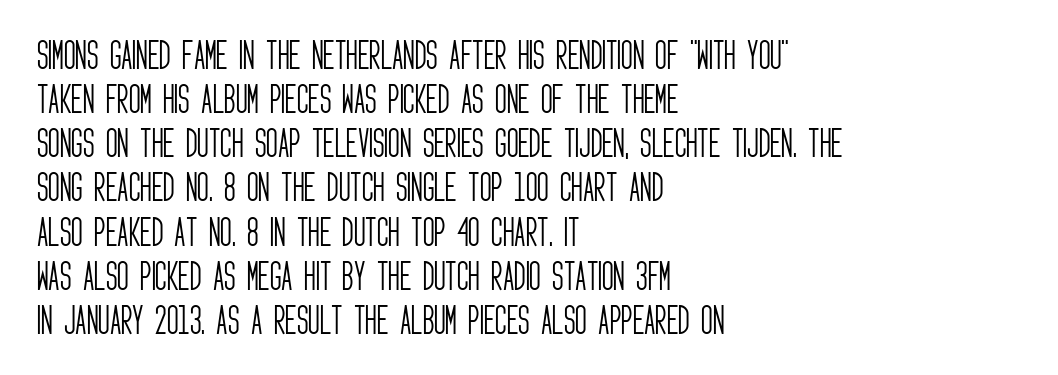
{"serif": "no", "italic": "no", "bold": "no", "weight": "light", "width": "condensed", "stroke_contrast": "low", "x_height": "large", "monospaced": "no", "underline": "no", "align": "left", "line_spacing": "normal", "line_spacing_ratio": 1.38, "letter_spacing": "normal", "letter_spacing_em": 0.0, "glyph_px": 32}
